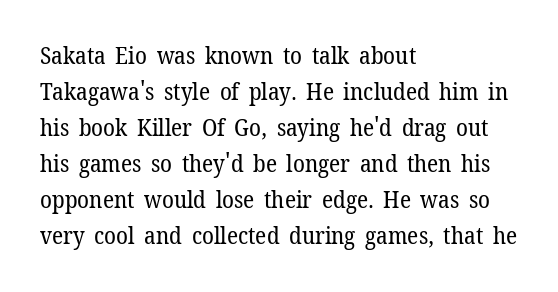
There is no visible air inserted between adjacent glyphs. The rendering anchors every line to the left-hand side. Counters stay open thanks to moderate or lighter strokes. Is there much room between lines? A standard amount, neither cramped nor airy. Type without underlining.
